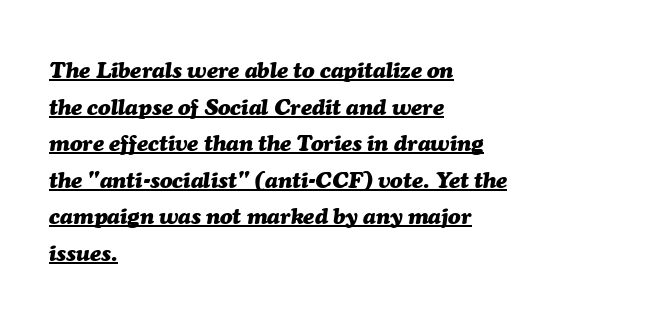
Q: Is the text bold? A: Yes.
Q: Is the text italic (slanted)? A: Yes, it leans right by about 7 degrees.
Q: Is the text underlined? A: Yes.
Q: How is the paragraph aligned? A: Left-aligned.
Q: Is the spacing between letters normal or unusually wide? A: Normal.
Q: Is the spacing between lines tight, normal or loose? A: Normal.
